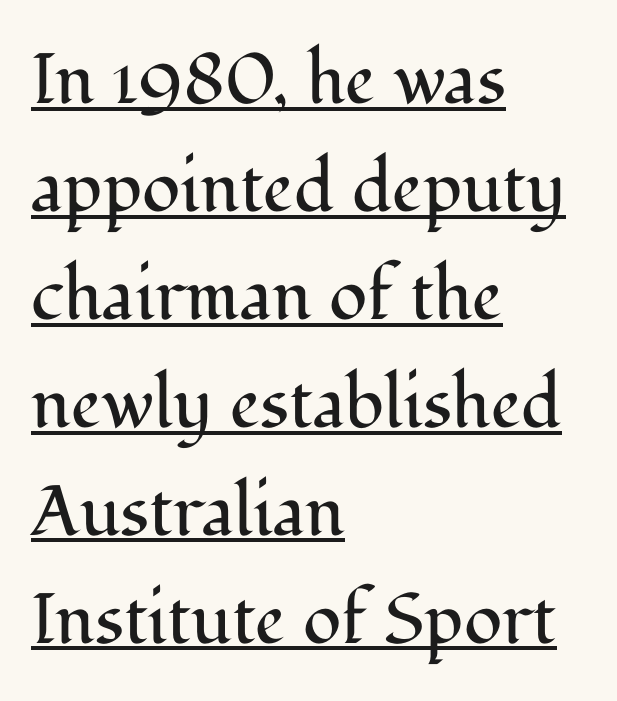
{"serif": "yes", "italic": "no", "bold": "no", "weight": "regular", "width": "normal", "stroke_contrast": "medium", "x_height": "medium", "monospaced": "no", "underline": "yes", "align": "left", "line_spacing": "normal", "line_spacing_ratio": 1.52, "letter_spacing": "normal", "letter_spacing_em": 0.0, "glyph_px": 71}
